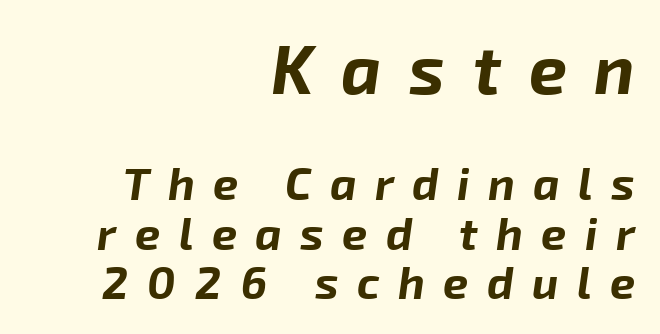
{"italic": "yes", "lean": "right", "slant_degrees": 8, "bold": "yes", "weight": "bold", "width": "normal", "stroke_contrast": "low", "x_height": "medium", "monospaced": "no", "underline": "no", "align": "right", "line_spacing": "tight", "line_spacing_ratio": 1.1, "letter_spacing": "wide", "letter_spacing_em": 0.41, "larger_block": "first", "size_ratio": 1.51, "glyph_px": 68}
